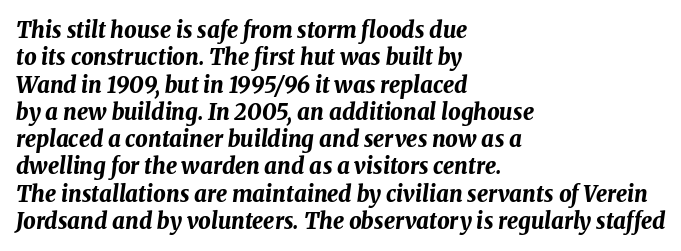
Italic? Definitely — the glyphs are oblique. This rendering features lettering with no underline. Heft: maximum for text — a bold. The paragraph has a hard left edge and a soft right edge. Nothing unusual about the tracking: characters are spaced as the font intends.
